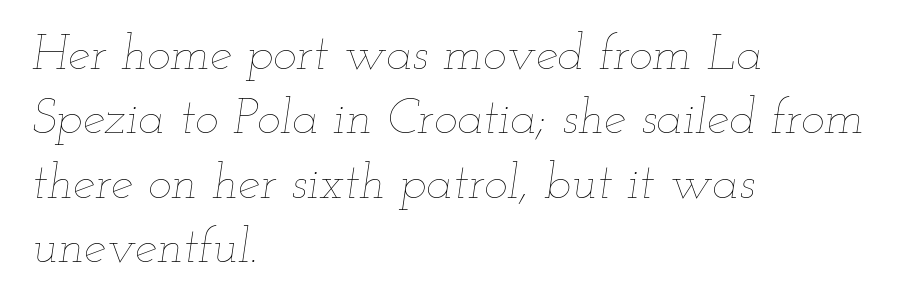
The image shows 50 px thin, wide type, italic (leaning right); set left-aligned, normal line spacing (1.29x), normal letter spacing, not underlined; low stroke contrast and a small x-height.
